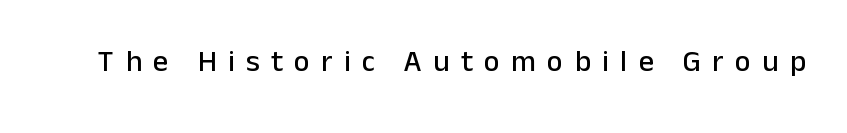
Stroke terminals: plain, sans-serif. Underline: absent. Each letter keeps its own natural width here, so spacing adapts to shape. In terms of posture, this sample is upright. The face used here is rendered with a markedly widened letterfit.
